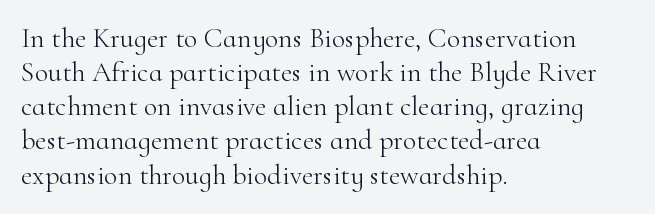
The image shows 28 px light serif type, upright; set left-aligned, line spacing 1.22x, normal letter spacing, not underlined; high stroke contrast and a small x-height.
